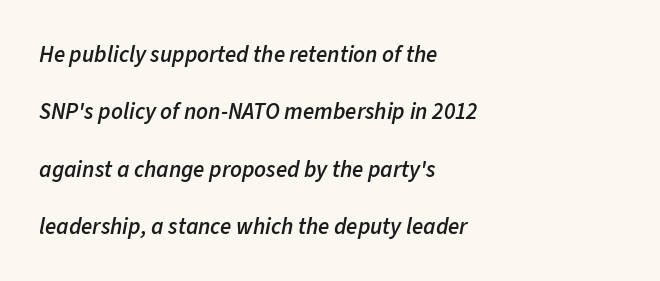
Beneath every word, the page is bare. Emphasis by weight is partial: semibold. What's the leading like? Stretched, with rows far apart. Tracking value appears to be zero — textbook default spacing.
